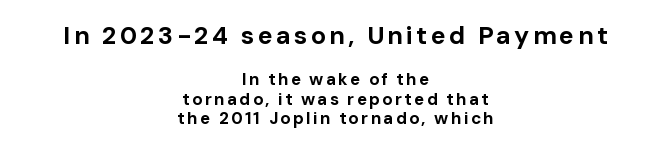
The image shows 25 px bold type, upright; set centered, line spacing 1.16x, not underlined; the first (top) block is 1.47x larger.
